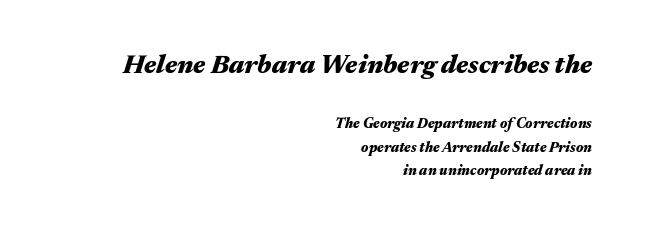
{"italic": "yes", "lean": "right", "slant_degrees": 17, "bold": "yes", "underline": "no", "align": "right", "line_spacing": "normal", "line_spacing_ratio": 1.67, "letter_spacing": "normal", "letter_spacing_em": 0.0, "larger_block": "first", "size_ratio": 1.86, "glyph_px": 26}
